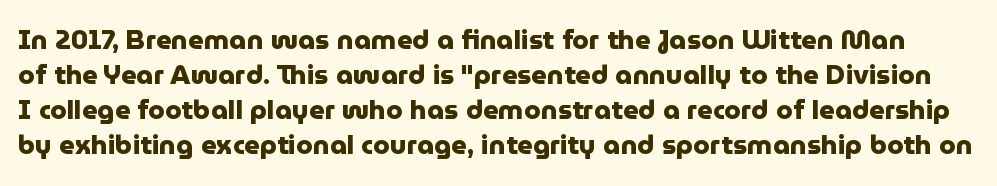
The image shows 27 px bold type, upright; set normal line spacing (1.3x), normal letter spacing, not underlined.
